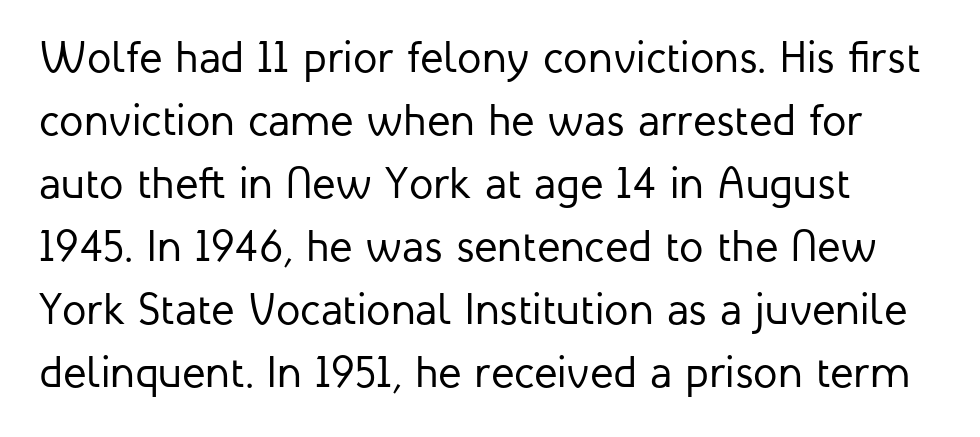
Q: Is the text bold? A: No.
Q: Is the text italic (slanted)? A: No, it is upright.
Q: Is the typeface a serif or a sans-serif typeface? A: Sans-serif.
Q: Is the text underlined? A: No.
Q: How is the paragraph aligned? A: Left-aligned.
Q: Is the spacing between letters normal or unusually wide? A: Normal.
Q: Is the spacing between lines tight, normal or loose? A: Normal.
Q: Width (condensed, normal, or wide)? A: Normal.
Q: Stroke contrast? A: Low.
Q: x-height? A: Medium.
Q: Monospaced? A: No.
